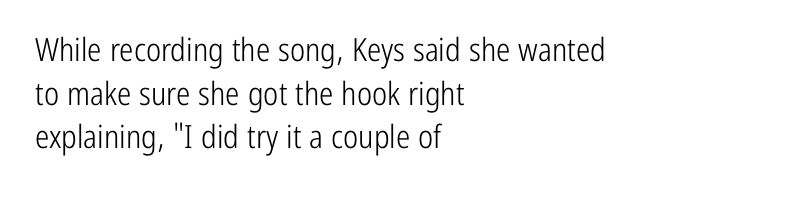
{"serif": "no", "italic": "no", "bold": "no", "weight": "light", "width": "condensed", "stroke_contrast": "low", "x_height": "medium", "monospaced": "no", "underline": "no", "align": "left", "line_spacing": "normal", "line_spacing_ratio": 1.36, "letter_spacing": "normal", "letter_spacing_em": 0.0, "glyph_px": 32}
